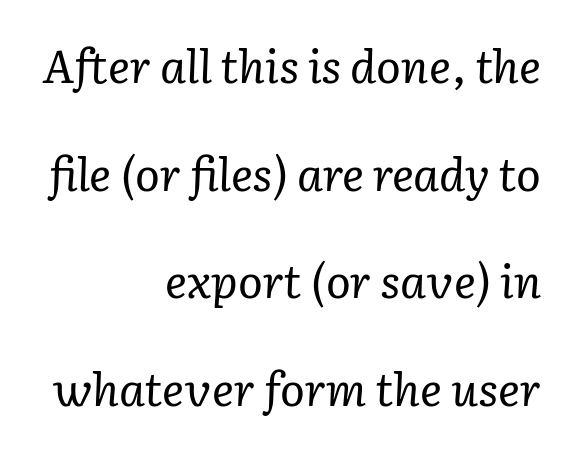
The image shows 46 px regular-weight serif type, italic (leaning right); set right-aligned, loose line spacing (2.34x), normal letter spacing, not underlined; low stroke contrast and a medium x-height.
